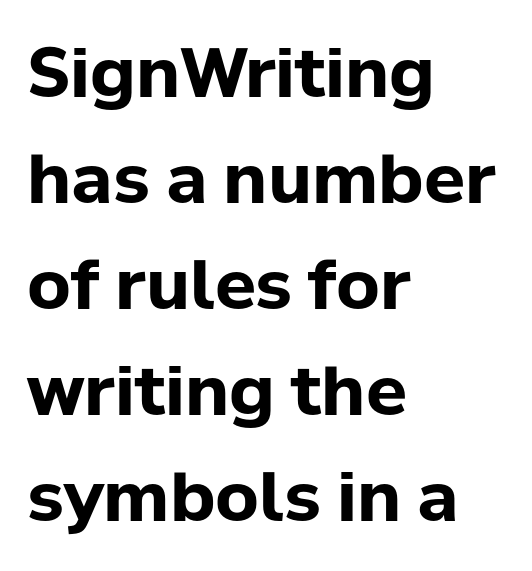
{"serif": "no", "italic": "no", "bold": "yes", "weight": "bold", "width": "normal", "stroke_contrast": "low", "x_height": "medium", "monospaced": "no", "underline": "no", "align": "left", "line_spacing": "normal", "line_spacing_ratio": 1.56, "letter_spacing": "normal", "letter_spacing_em": 0.0, "glyph_px": 68}
